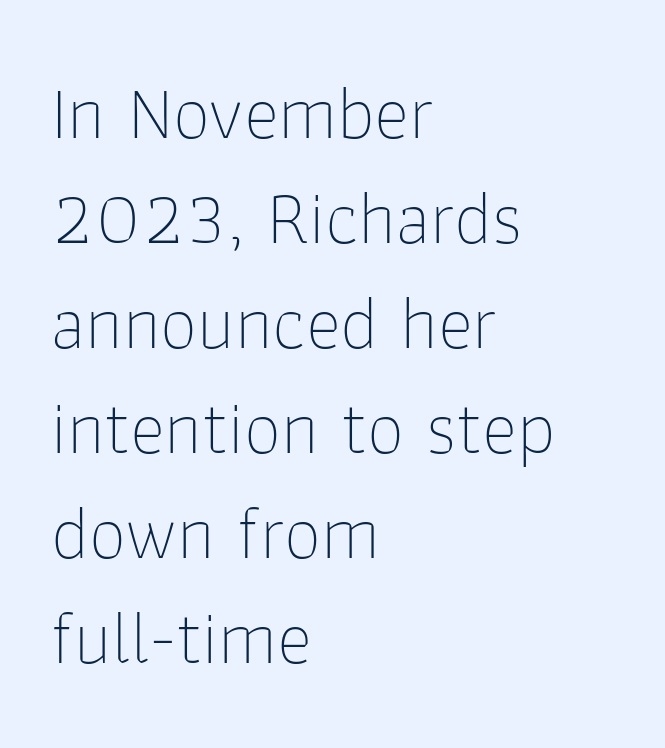
Q: Is the text bold? A: No.
Q: Is the text italic (slanted)? A: No, it is upright.
Q: Is the typeface a serif or a sans-serif typeface? A: Sans-serif.
Q: Is the text underlined? A: No.
Q: How is the paragraph aligned? A: Left-aligned.
Q: Is the spacing between letters normal or unusually wide? A: Normal.
Q: Is the spacing between lines tight, normal or loose? A: Normal.
Q: Width (condensed, normal, or wide)? A: Normal.
Q: Stroke contrast? A: Low.
Q: x-height? A: Medium.
Q: Monospaced? A: No.
